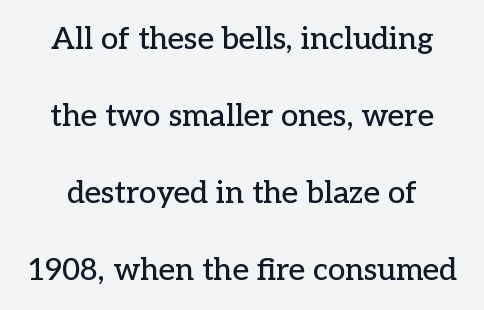
{"serif": "yes", "italic": "no", "width": "normal", "stroke_contrast": "low", "x_height": "medium", "monospaced": "no", "underline": "no", "line_spacing": "loose", "line_spacing_ratio": 2.48, "letter_spacing": "normal", "letter_spacing_em": 0.0, "glyph_px": 31}
